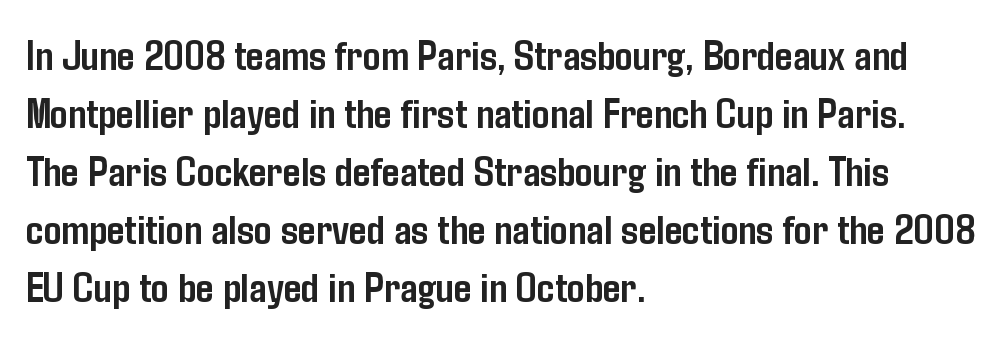
{"serif": "no", "italic": "no", "bold": "yes", "weight": "semibold", "width": "condensed", "stroke_contrast": "low", "x_height": "medium", "monospaced": "no", "underline": "no", "align": "left", "line_spacing": "normal", "line_spacing_ratio": 1.32, "letter_spacing": "normal", "letter_spacing_em": 0.0, "glyph_px": 44}
